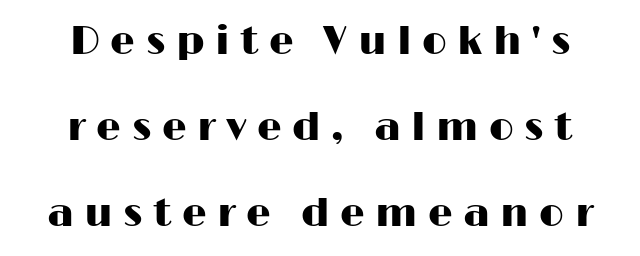
Q: Is the text italic (slanted)? A: No, it is upright.
Q: Is the typeface a serif or a sans-serif typeface? A: Sans-serif.
Q: Is the text underlined? A: No.
Q: How is the paragraph aligned? A: Centered.
Q: Is the spacing between letters normal or unusually wide? A: Unusually wide.
Q: Is the spacing between lines tight, normal or loose? A: Loose.
Q: Width (condensed, normal, or wide)? A: Wide.
Q: Stroke contrast? A: High.
Q: x-height? A: Medium.
Q: Monospaced? A: No.
